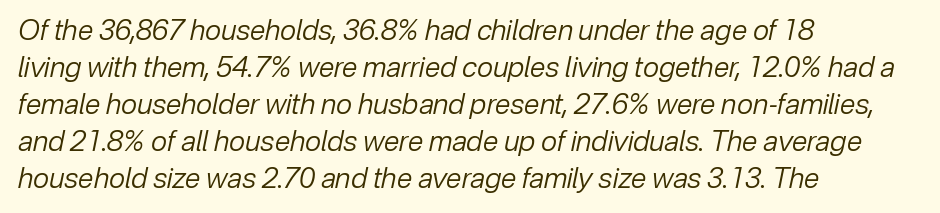
Q: Is the text bold? A: No.
Q: Is the text italic (slanted)? A: Yes, it leans right by about 12 degrees.
Q: Is the text underlined? A: No.
Q: How is the paragraph aligned? A: Left-aligned.
Q: Is the spacing between letters normal or unusually wide? A: Normal.
Q: Is the spacing between lines tight, normal or loose? A: Normal.
Q: Width (condensed, normal, or wide)? A: Normal.
Q: Stroke contrast? A: Low.
Q: x-height? A: Medium.
Q: Monospaced? A: No.
